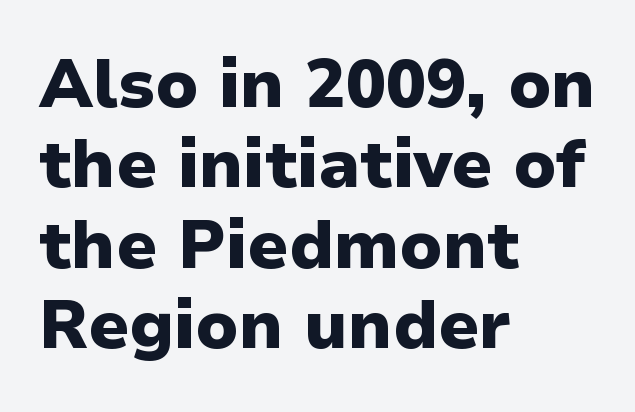
The image shows 67 px heavy sans-serif type, upright; set left-aligned, line spacing 1.2x, normal letter spacing, not underlined; low stroke contrast and a medium x-height.
